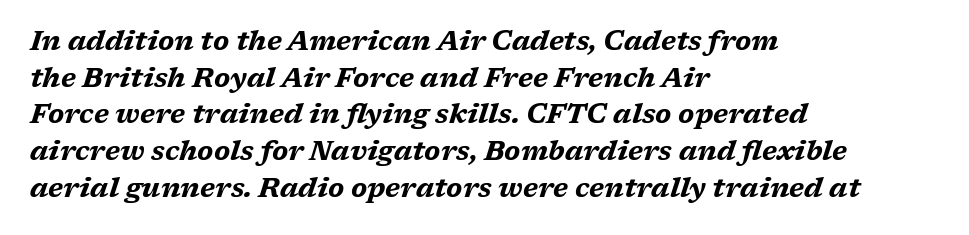
Q: Is the text bold? A: Yes.
Q: Is the text italic (slanted)? A: Yes, it leans right by about 17 degrees.
Q: Is the text underlined? A: No.
Q: How is the paragraph aligned? A: Left-aligned.
Q: Is the spacing between letters normal or unusually wide? A: Normal.
Q: Is the spacing between lines tight, normal or loose? A: Normal.
